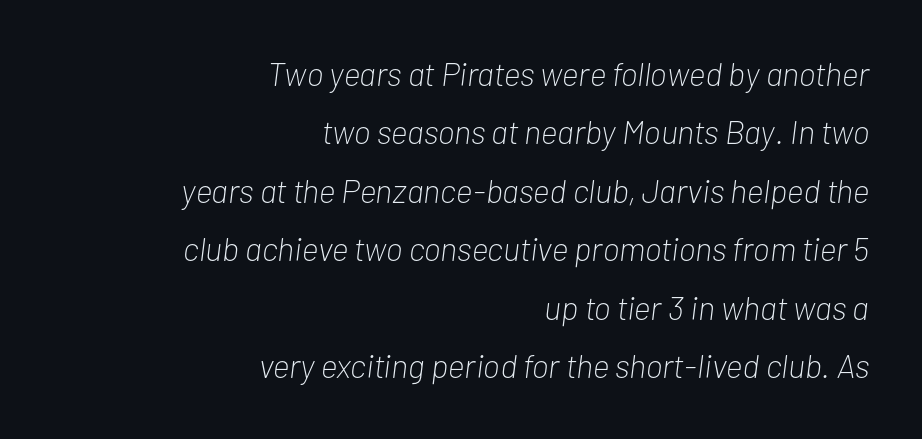
Each letter keeps its own natural width here, so spacing adapts to shape. The font is comparable to plain body text, perhaps lighter. Letters rest on an invisible, unmarked baseline. Leftover space on each line is placed entirely before the opening word. The rendering applies a slant to the glyphs. Short note: letters normally spaced.
